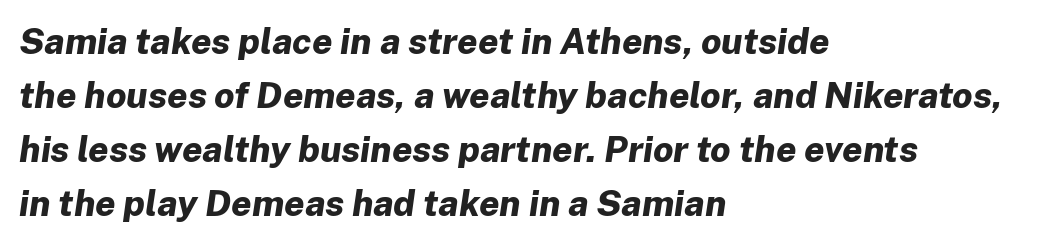
The rendering uses a bold face; every stroke is thick and dark. These lines are set flush left with a ragged right edge. The passage shown leans; its letterforms are oblique. Varying glyph widths throughout — classic text-font behaviour.
